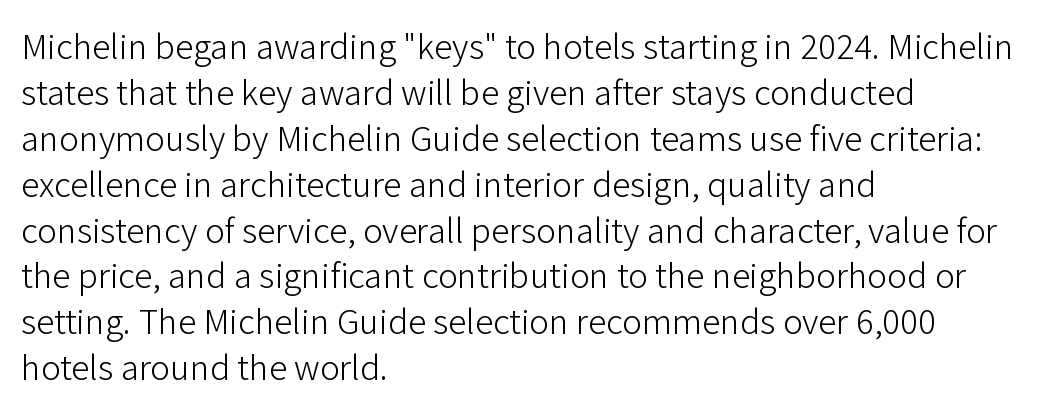
Ordinary non-slanted type is in use. These lines are set flush left with a ragged right edge. Here the designer chose a conventional face with non-uniform glyph widths. There is no visible air inserted between adjacent glyphs. The strokes are not fattened; the text isn't bold.
